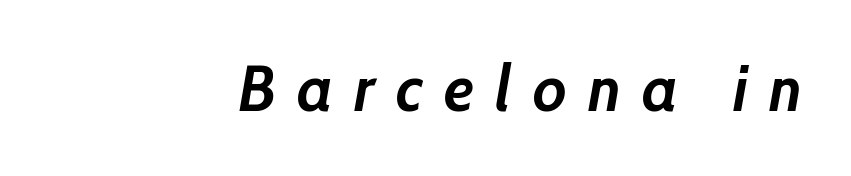
{"italic": "yes", "lean": "right", "slant_degrees": 10, "bold": "yes", "weight": "semibold", "width": "normal", "stroke_contrast": "low", "x_height": "medium", "monospaced": "no", "underline": "no", "align": "right", "letter_spacing": "wide", "letter_spacing_em": 0.33, "glyph_px": 64}
